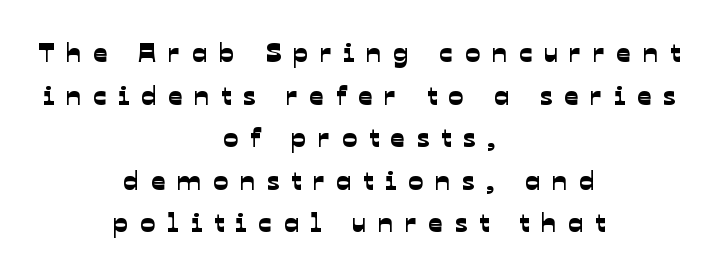
Just letters on the line, the space beneath them empty. Caption: multi-line text, centered on the measure. You can tell from the bare stems that sans-serif type was used. Short note: letters widely spaced. The leading is moderate, giving the passage an even texture.
